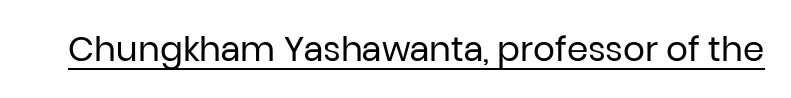
Q: Is the text bold? A: No.
Q: Is the text italic (slanted)? A: No, it is upright.
Q: Is the typeface a serif or a sans-serif typeface? A: Sans-serif.
Q: Is the text underlined? A: Yes.
Q: Is the spacing between letters normal or unusually wide? A: Normal.
Q: Width (condensed, normal, or wide)? A: Normal.
Q: Stroke contrast? A: Low.
Q: x-height? A: Medium.
Q: Monospaced? A: No.
